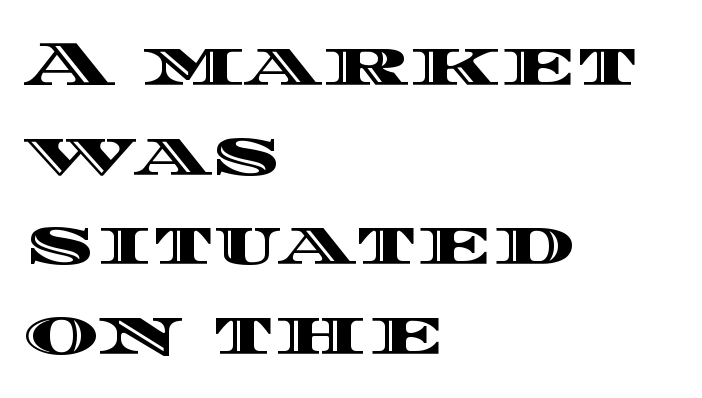
The image shows 64 px wide type, upright; set left-aligned, normal line spacing (1.4x), normal letter spacing, not underlined; a large x-height.
